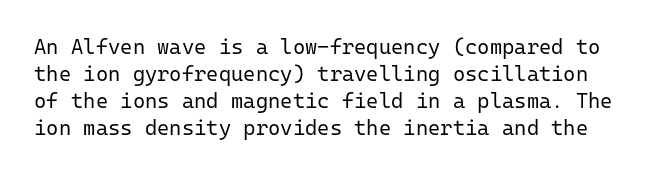
{"italic": "no", "bold": "no", "underline": "no", "line_spacing": "normal", "line_spacing_ratio": 1.29, "letter_spacing": "normal", "letter_spacing_em": 0.0, "glyph_px": 21}
